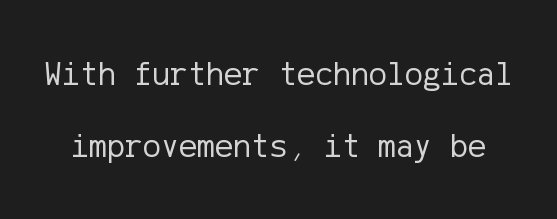
{"serif": "no", "italic": "no", "bold": "no", "weight": "regular", "width": "normal", "stroke_contrast": "low", "x_height": "medium", "underline": "no", "line_spacing": "loose", "line_spacing_ratio": 2.11, "letter_spacing": "normal", "letter_spacing_em": 0.0, "glyph_px": 34}
